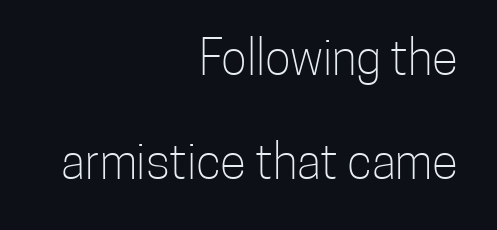
If you measured baseline to baseline, you'd find a long distance. The passage shown is typeset with a sans-serif family. Looks like regular typesetting: each glyph gets only the width it needs. This rendering uses right alignment, leaving the left contour irregular. What stands out about the letter spacing? Nothing — it is the standard amount.
